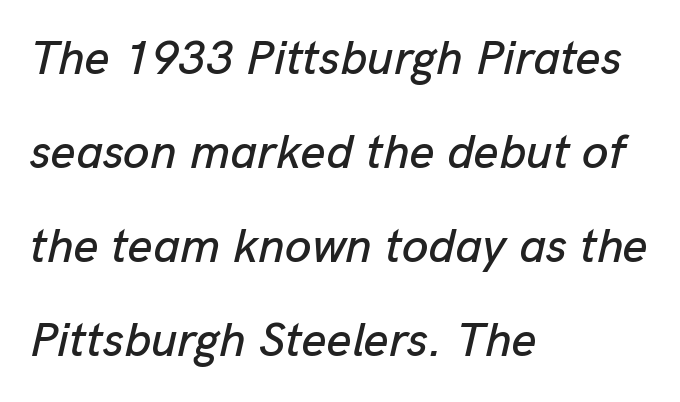
Here the designer chose a conventional face with non-uniform glyph widths. The leading is generous, giving the passage an open texture. The tracking reads as untouched default to a designer's eye. The rendering anchors every line to the left-hand side. Characters are canted at an angle relative to the baseline's perpendicular. The specimen omits any rule beneath the text block's lines.
